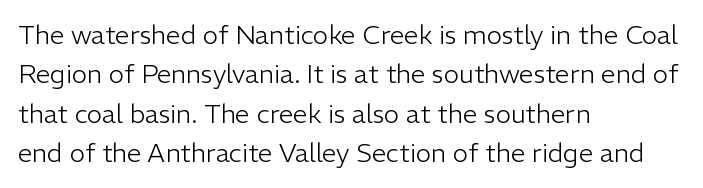
{"italic": "no", "bold": "no", "underline": "no", "align": "left", "line_spacing": "normal", "line_spacing_ratio": 1.51, "letter_spacing": "normal", "letter_spacing_em": 0.0, "glyph_px": 26}
